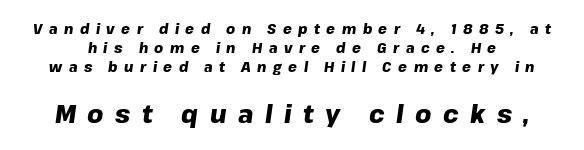
{"italic": "yes", "lean": "right", "slant_degrees": 8, "bold": "yes", "underline": "no", "line_spacing": "normal", "line_spacing_ratio": 1.35, "letter_spacing": "wide", "letter_spacing_em": 0.46, "larger_block": "second", "size_ratio": 1.79, "glyph_px": 25}
